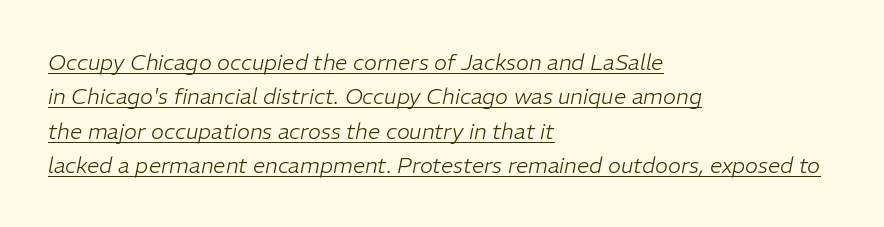
{"italic": "yes", "lean": "right", "slant_degrees": 11, "bold": "no", "underline": "yes", "align": "left", "line_spacing": "normal", "line_spacing_ratio": 1.56, "letter_spacing": "normal", "letter_spacing_em": 0.0, "glyph_px": 22}
